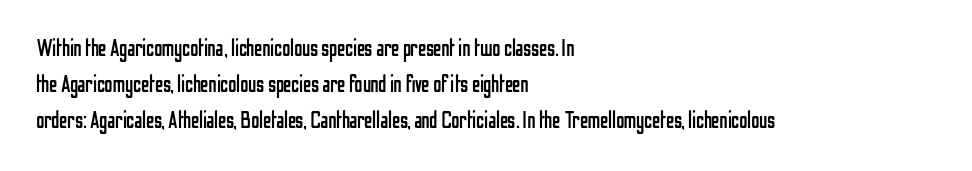
Nothing unusual about the tracking: characters are spaced as the font intends. The typesetter chose a ragged-right arrangement here. Vertical strokes here are truly vertical. In terms of leading, this rendering sits right in the middle.
